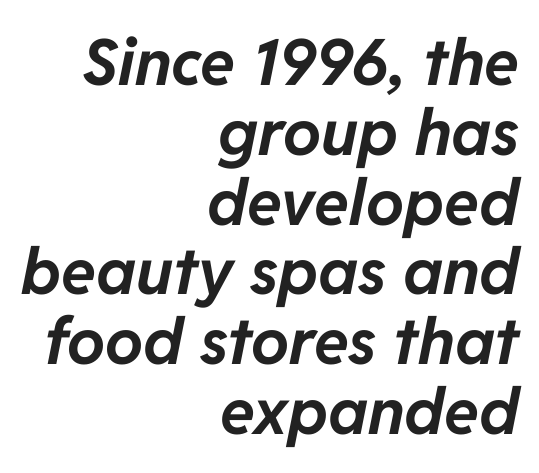
The image shows 64 px bold type, italic (leaning right); set right-aligned, tight line spacing (1.09x), normal letter spacing, not underlined; low stroke contrast and a medium x-height.
